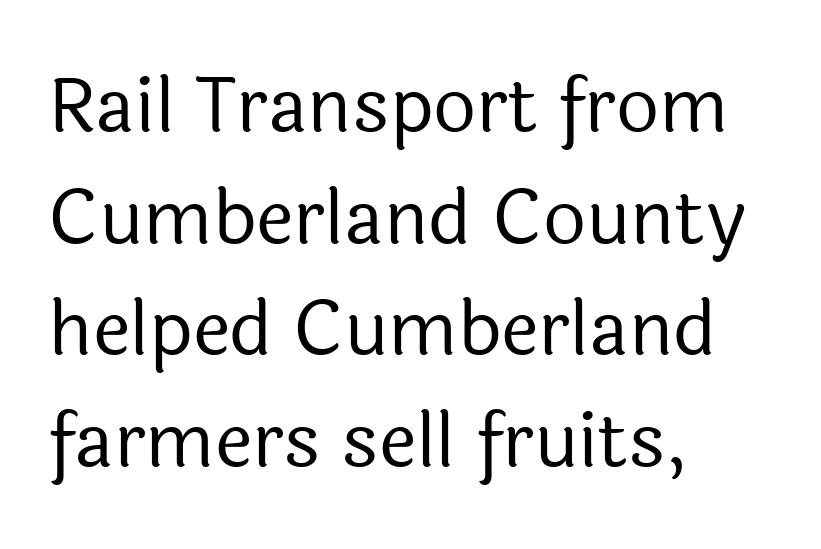
The image shows 75 px regular-weight sans-serif type, upright; set left-aligned, normal line spacing (1.49x), normal letter spacing, not underlined; a medium x-height.
